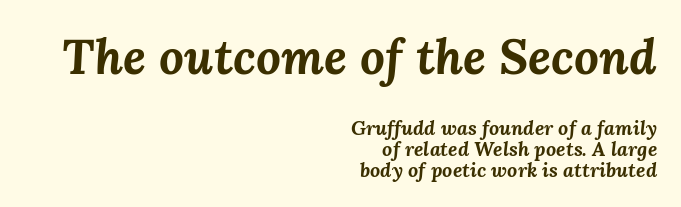
{"italic": "yes", "lean": "right", "slant_degrees": 3, "bold": "yes", "weight": "bold", "width": "normal", "stroke_contrast": "medium", "x_height": "medium", "monospaced": "no", "underline": "no", "align": "right", "line_spacing": "tight", "line_spacing_ratio": 1.04, "letter_spacing": "normal", "letter_spacing_em": 0.0, "larger_block": "first", "size_ratio": 2.45, "glyph_px": 49}
